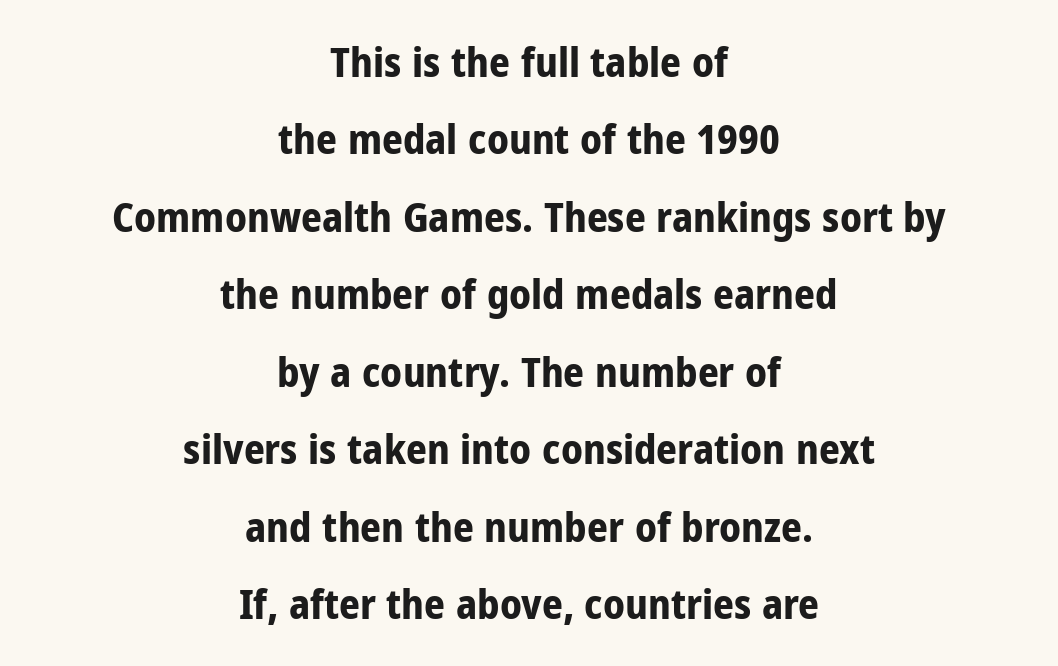
{"serif": "no", "italic": "no", "bold": "yes", "weight": "bold", "width": "condensed", "stroke_contrast": "low", "x_height": "medium", "monospaced": "no", "underline": "no", "align": "center", "line_spacing_ratio": 1.89, "letter_spacing": "normal", "letter_spacing_em": 0.0, "glyph_px": 41}
